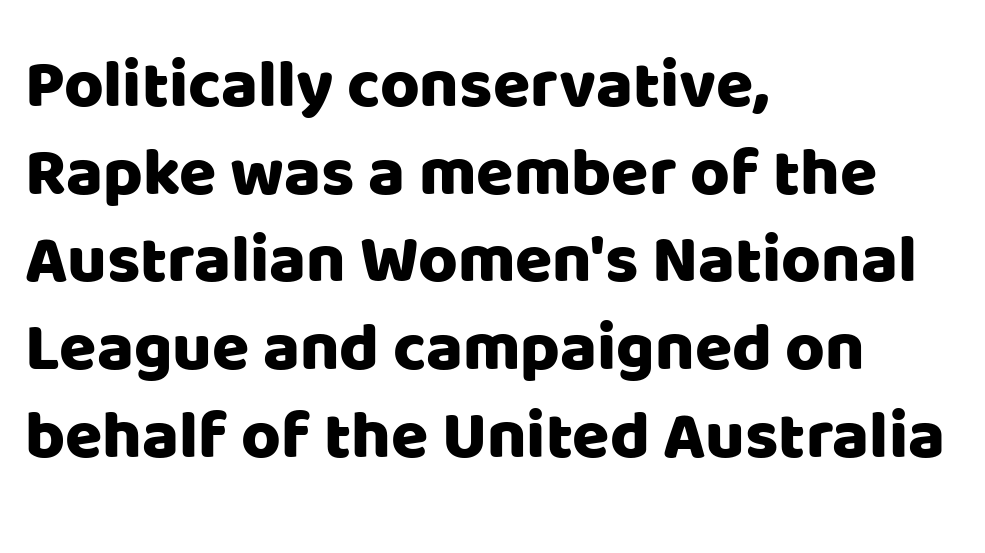
Q: Is the text italic (slanted)? A: No, it is upright.
Q: Is the typeface a serif or a sans-serif typeface? A: Sans-serif.
Q: Is the text underlined? A: No.
Q: How is the paragraph aligned? A: Left-aligned.
Q: Is the spacing between letters normal or unusually wide? A: Normal.
Q: Is the spacing between lines tight, normal or loose? A: Normal.
Q: Width (condensed, normal, or wide)? A: Normal.
Q: Stroke contrast? A: Low.
Q: x-height? A: Large.
Q: Monospaced? A: No.
